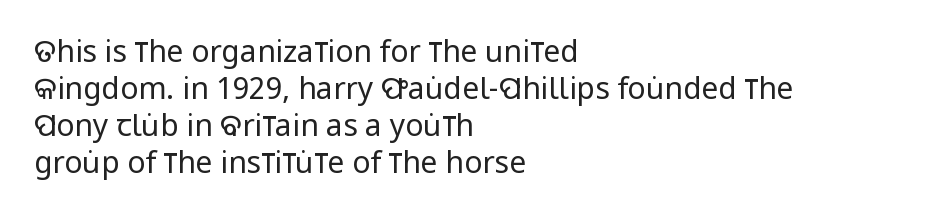
The image shows 30 px regular-weight, condensed sans-serif type, upright; set left-aligned, line spacing 1.23x, normal letter spacing, not underlined; low stroke contrast and a large x-height.
